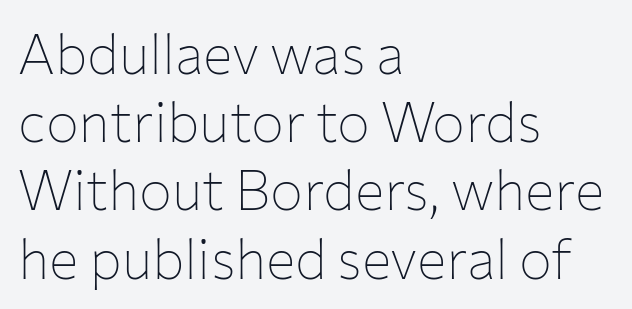
Q: Is the text bold? A: No.
Q: Is the text italic (slanted)? A: No, it is upright.
Q: Is the typeface a serif or a sans-serif typeface? A: Sans-serif.
Q: Is the text underlined? A: No.
Q: How is the paragraph aligned? A: Left-aligned.
Q: Is the spacing between letters normal or unusually wide? A: Normal.
Q: Width (condensed, normal, or wide)? A: Normal.
Q: Stroke contrast? A: Low.
Q: x-height? A: Medium.
Q: Monospaced? A: No.
